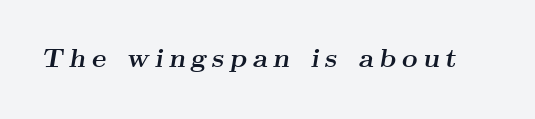
{"italic": "yes", "lean": "right", "slant_degrees": 9, "bold": "yes", "underline": "no", "letter_spacing": "wide", "letter_spacing_em": 0.2, "glyph_px": 27}
